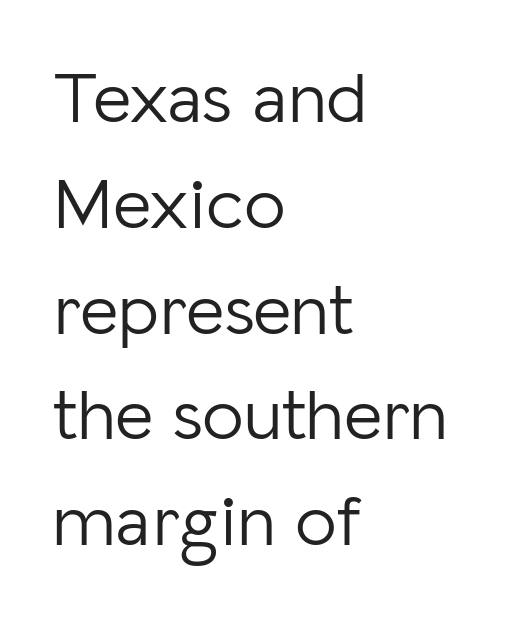
The image shows 74 px light sans-serif type, upright; set left-aligned, normal line spacing (1.43x), normal letter spacing, not underlined; low stroke contrast and a medium x-height.
